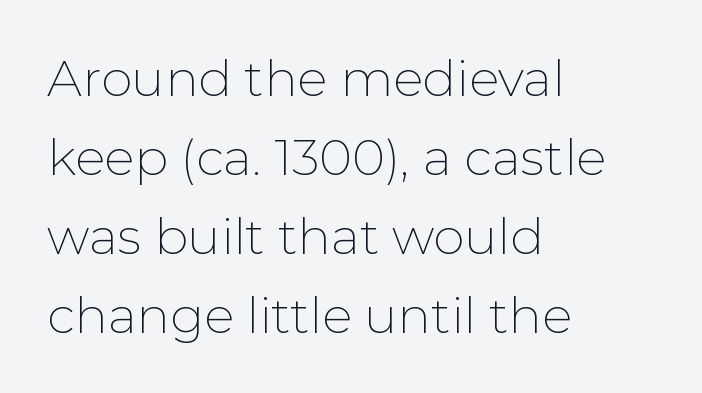
Q: Is the text bold? A: No.
Q: Is the text italic (slanted)? A: No, it is upright.
Q: Is the typeface a serif or a sans-serif typeface? A: Sans-serif.
Q: Is the text underlined? A: No.
Q: How is the paragraph aligned? A: Left-aligned.
Q: Is the spacing between letters normal or unusually wide? A: Normal.
Q: Is the spacing between lines tight, normal or loose? A: Normal.
Q: Width (condensed, normal, or wide)? A: Normal.
Q: Stroke contrast? A: Low.
Q: x-height? A: Medium.
Q: Monospaced? A: No.
